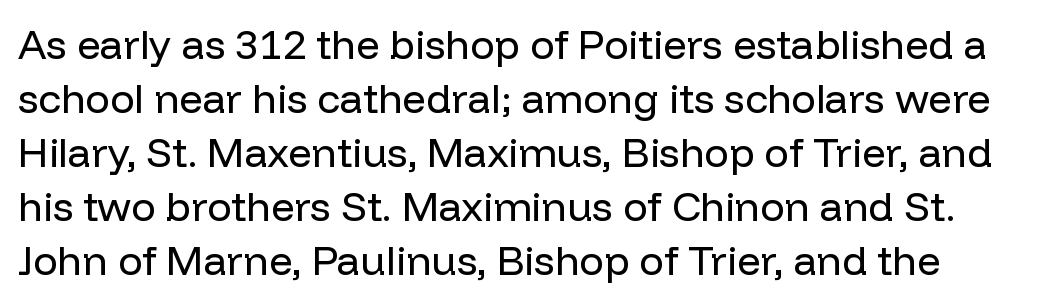
Are there feet on the stems? There aren't — it's a sans. Between one letter and the next there's only the usual sliver of space. On a weight scale, this lands at 450 or below. Spacing verdict: proportional, widths tailored to each character.
